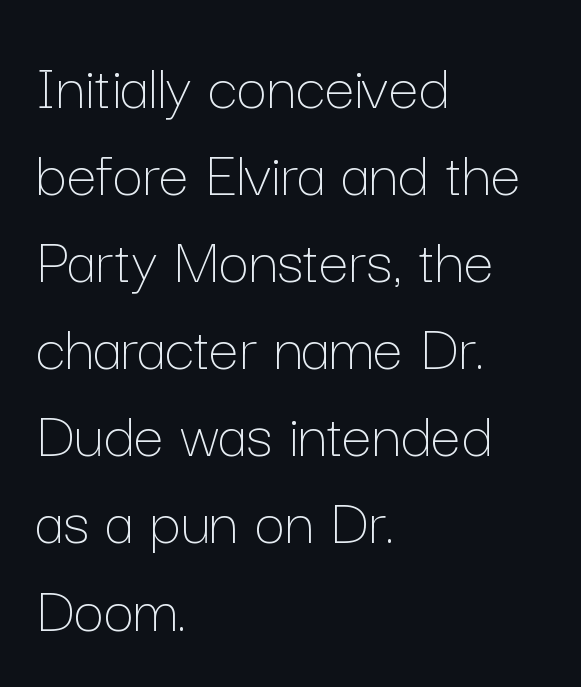
Q: Is the text bold? A: No.
Q: Is the text italic (slanted)? A: No, it is upright.
Q: Is the text underlined? A: No.
Q: How is the paragraph aligned? A: Left-aligned.
Q: Is the spacing between letters normal or unusually wide? A: Normal.
Q: Is the spacing between lines tight, normal or loose? A: Normal.
Q: Width (condensed, normal, or wide)? A: Normal.
Q: Stroke contrast? A: Low.
Q: x-height? A: Medium.
Q: Monospaced? A: No.
